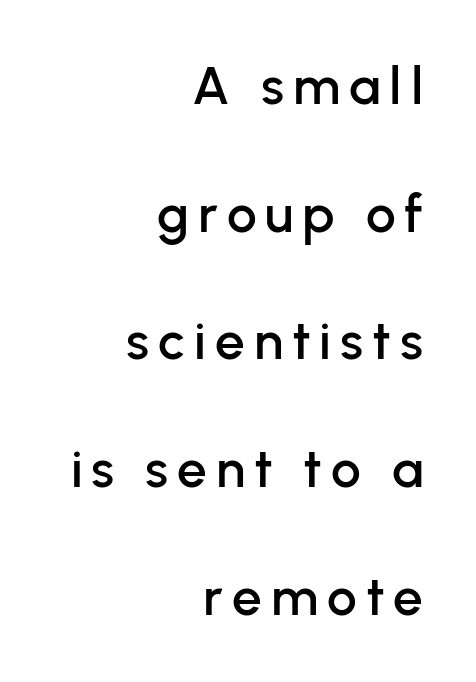
{"serif": "no", "italic": "no", "width": "normal", "stroke_contrast": "low", "x_height": "medium", "monospaced": "no", "underline": "no", "align": "right", "line_spacing": "loose", "line_spacing_ratio": 2.41, "glyph_px": 53}
